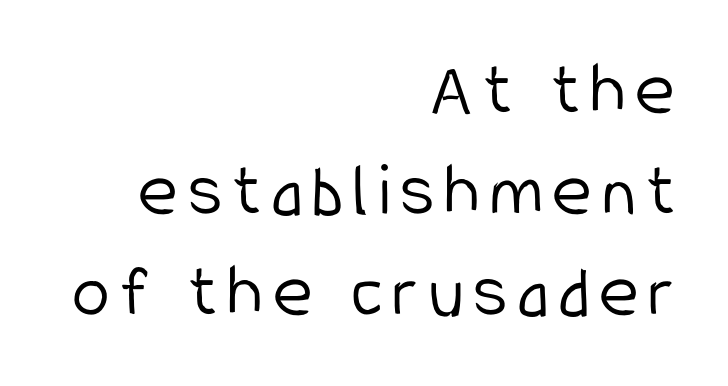
{"serif": "no", "italic": "no", "bold": "no", "weight": "light", "width": "condensed", "stroke_contrast": "low", "x_height": "medium", "monospaced": "no", "underline": "no", "align": "right", "line_spacing": "normal", "line_spacing_ratio": 1.33, "glyph_px": 76}
